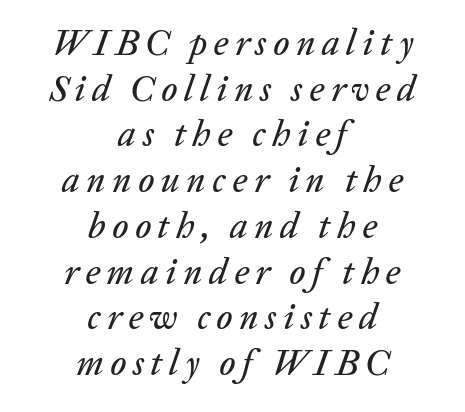
{"italic": "yes", "lean": "right", "slant_degrees": 20, "width": "normal", "stroke_contrast": "low", "x_height": "medium", "monospaced": "no", "underline": "no", "align": "center", "line_spacing": "normal", "line_spacing_ratio": 1.27, "glyph_px": 36}
